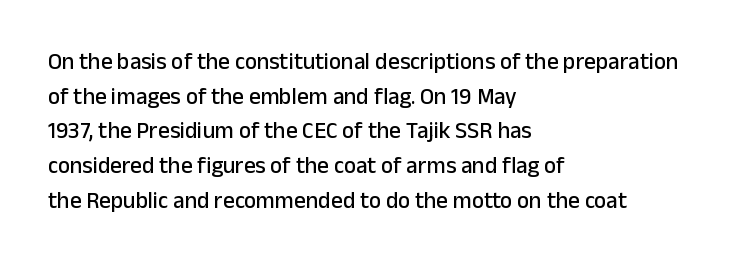
The image shows 23 px text type, upright; set left-aligned, normal line spacing (1.51x), normal letter spacing, not underlined.
